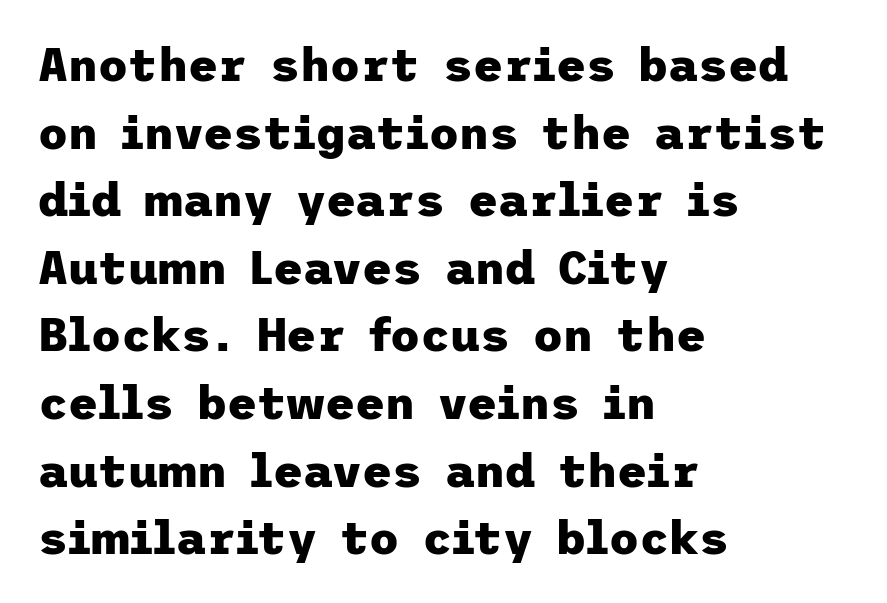
{"serif": "no", "italic": "no", "bold": "yes", "weight": "heavy", "width": "normal", "stroke_contrast": "low", "x_height": "medium", "underline": "no", "align": "left", "line_spacing": "normal", "line_spacing_ratio": 1.47, "letter_spacing": "normal", "letter_spacing_em": 0.0, "glyph_px": 46}
